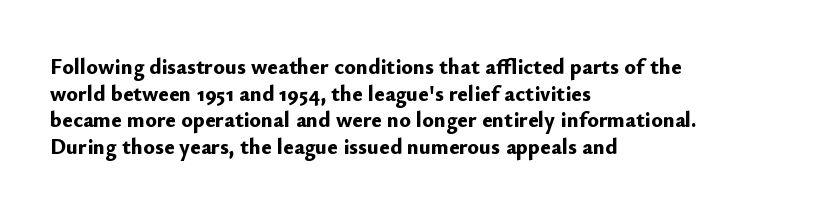
Q: Is the text bold? A: Yes.
Q: Is the text italic (slanted)? A: No, it is upright.
Q: Is the text underlined? A: No.
Q: How is the paragraph aligned? A: Left-aligned.
Q: Is the spacing between letters normal or unusually wide? A: Normal.
